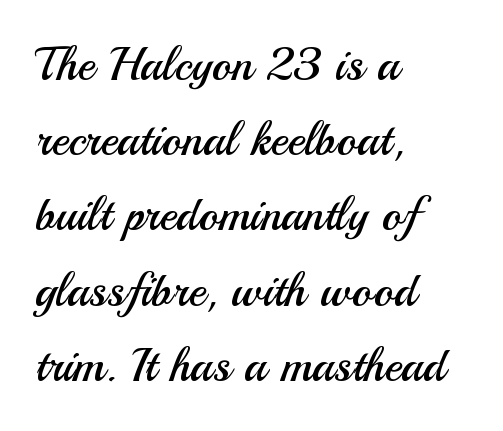
Q: Is the text bold? A: No.
Q: Is the text italic (slanted)? A: Yes.
Q: Is the typeface a serif or a sans-serif typeface? A: Sans-serif.
Q: Is the text underlined? A: No.
Q: How is the paragraph aligned? A: Left-aligned.
Q: Is the spacing between letters normal or unusually wide? A: Normal.
Q: Is the spacing between lines tight, normal or loose? A: Normal.
Q: Width (condensed, normal, or wide)? A: Normal.
Q: Stroke contrast? A: Medium.
Q: x-height? A: Small.
Q: Monospaced? A: No.
